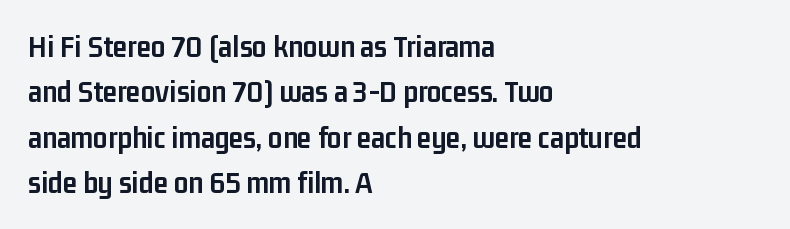
The image shows 32 px semibold, condensed sans-serif type, upright; set left-aligned, normal line spacing (1.42x), normal letter spacing, not underlined; low stroke contrast and a medium x-height.
